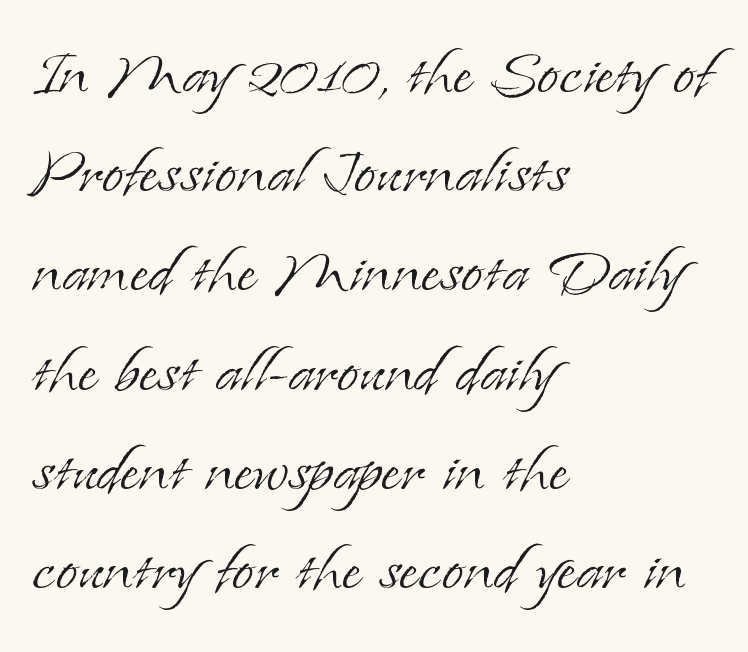
The image shows 80 px light serif type; set left-aligned, line spacing 1.24x, normal letter spacing, not underlined; low stroke contrast and a small x-height.
